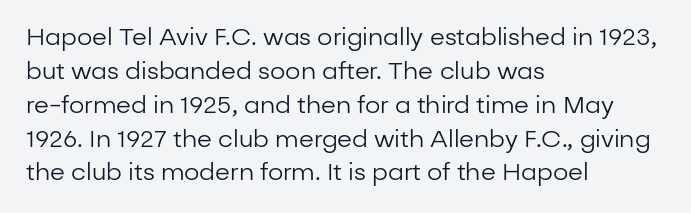
The image shows 24 px text type, upright; set left-aligned, normal line spacing (1.41x), normal letter spacing, not underlined.
